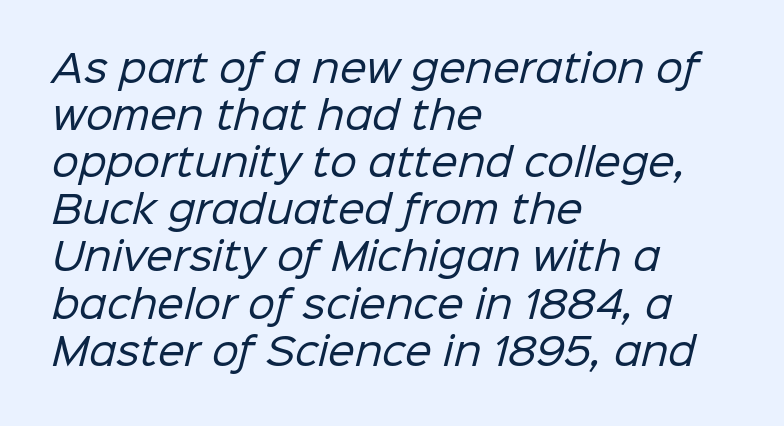
The image shows 38 px regular-weight sans-serif type; set left-aligned, line spacing 1.24x, normal letter spacing, not underlined; low stroke contrast and a medium x-height.
